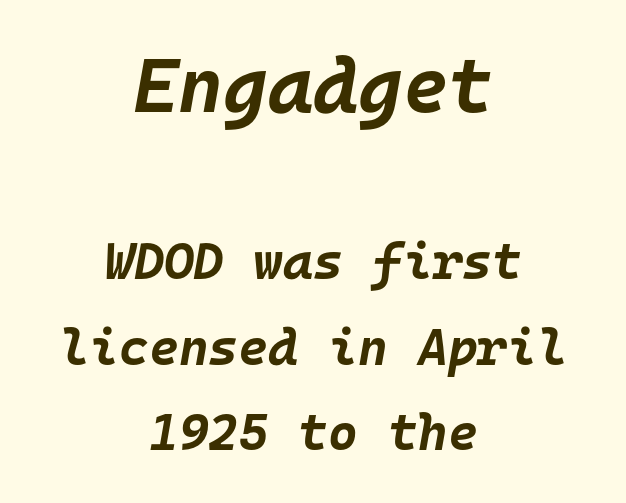
The image shows 77 px bold type, italic (leaning right), monospaced; set centered, normal line spacing (1.68x), normal letter spacing, not underlined; the first (top) block is 1.51x larger; low stroke contrast and a large x-height.
